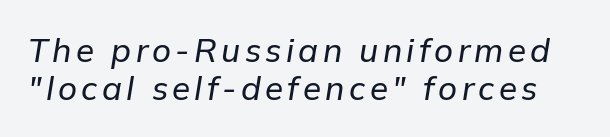
Tightly led — the rows are bunched. Is this a fixed-width face? No — the glyphs have proportional, varying widths. The gap between lines stays unmarked. There's an unmistakable incline to the writing here.
